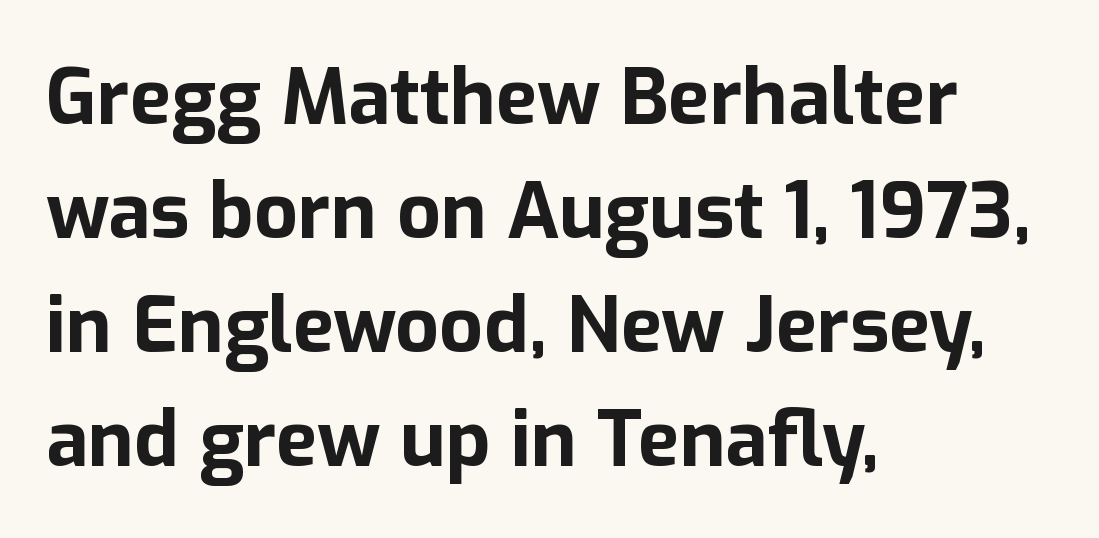
Q: Is the text bold? A: Yes.
Q: Is the text italic (slanted)? A: No, it is upright.
Q: Is the typeface a serif or a sans-serif typeface? A: Sans-serif.
Q: Is the text underlined? A: No.
Q: How is the paragraph aligned? A: Left-aligned.
Q: Is the spacing between letters normal or unusually wide? A: Normal.
Q: Is the spacing between lines tight, normal or loose? A: Normal.
Q: Width (condensed, normal, or wide)? A: Normal.
Q: Stroke contrast? A: Low.
Q: x-height? A: Medium.
Q: Monospaced? A: No.
